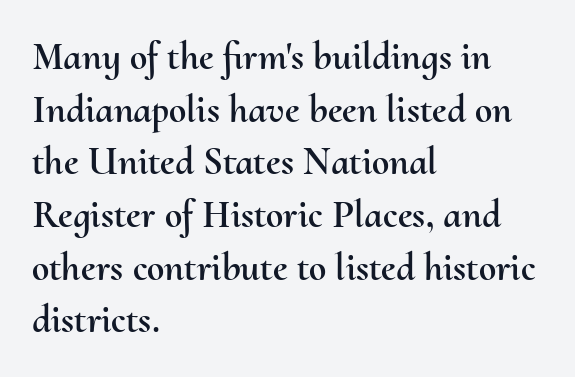
Q: Is the text italic (slanted)? A: No, it is upright.
Q: Is the text underlined? A: No.
Q: How is the paragraph aligned? A: Left-aligned.
Q: Is the spacing between letters normal or unusually wide? A: Normal.
Q: Is the spacing between lines tight, normal or loose? A: Normal.
Q: Width (condensed, normal, or wide)? A: Normal.
Q: Stroke contrast? A: Medium.
Q: x-height? A: Small.
Q: Monospaced? A: No.
